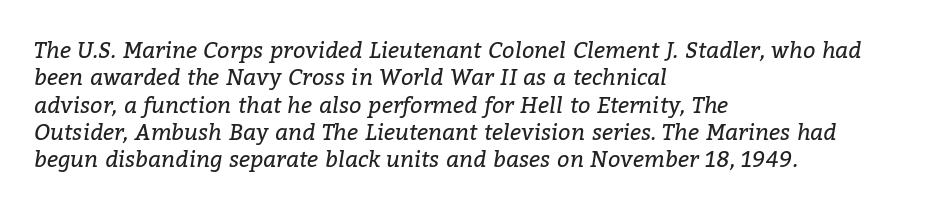
The image shows 22 px text type, italic (leaning right); set left-aligned, line spacing 1.24x, normal letter spacing, not underlined.
